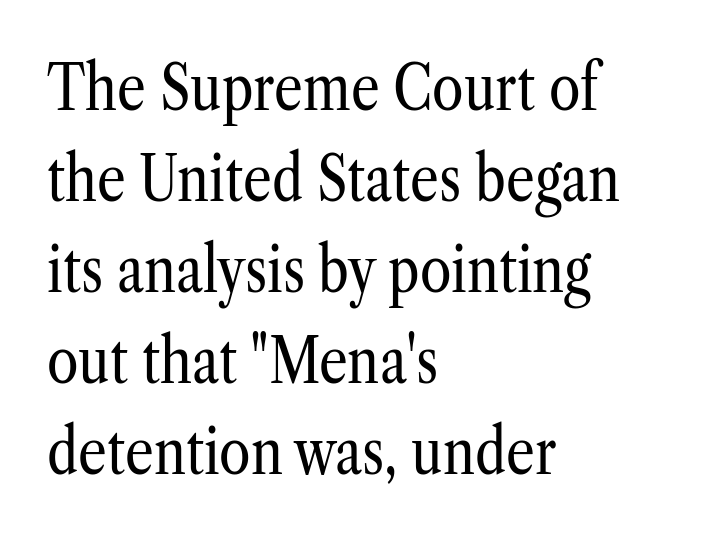
The image shows 64 px regular-weight, condensed serif type, upright; set left-aligned, normal line spacing (1.42x), normal letter spacing, not underlined; low stroke contrast and a medium x-height.
